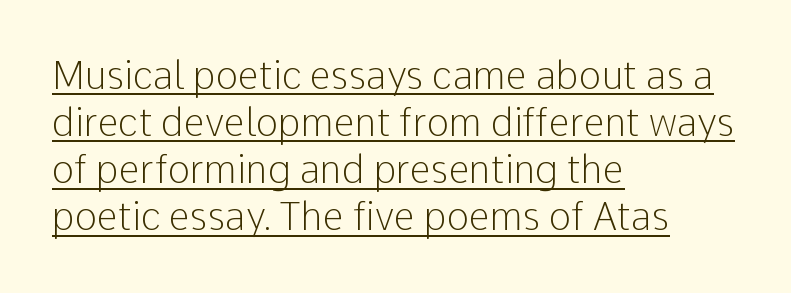
Q: Is the text bold? A: No.
Q: Is the text italic (slanted)? A: No, it is upright.
Q: Is the typeface a serif or a sans-serif typeface? A: Sans-serif.
Q: Is the text underlined? A: Yes.
Q: How is the paragraph aligned? A: Left-aligned.
Q: Is the spacing between letters normal or unusually wide? A: Normal.
Q: Width (condensed, normal, or wide)? A: Normal.
Q: Stroke contrast? A: Low.
Q: x-height? A: Medium.
Q: Monospaced? A: No.
